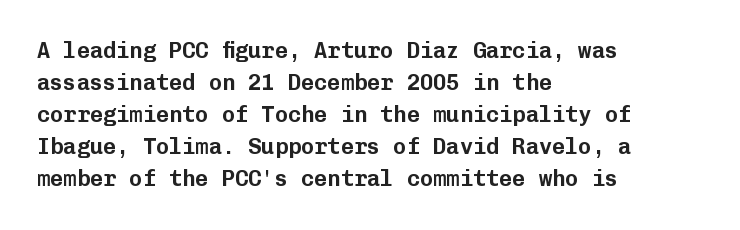
{"italic": "no", "underline": "no", "align": "left", "line_spacing": "normal", "line_spacing_ratio": 1.46, "letter_spacing": "normal", "letter_spacing_em": 0.0, "glyph_px": 22}
